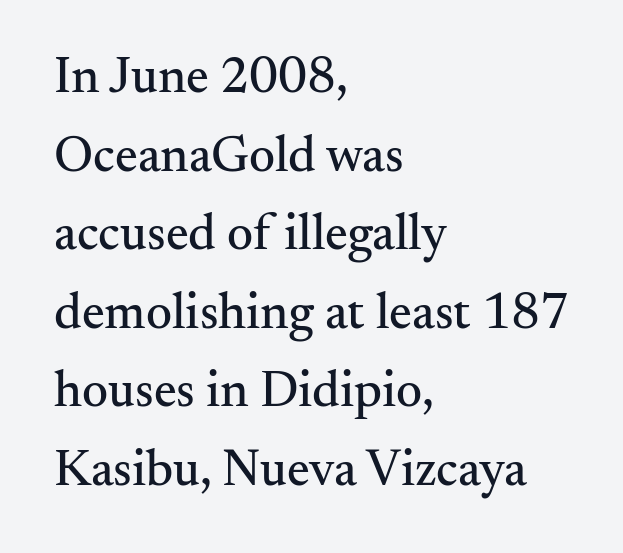
Q: Is the text italic (slanted)? A: No, it is upright.
Q: Is the typeface a serif or a sans-serif typeface? A: Serif.
Q: Is the text underlined? A: No.
Q: How is the paragraph aligned? A: Left-aligned.
Q: Is the spacing between letters normal or unusually wide? A: Normal.
Q: Is the spacing between lines tight, normal or loose? A: Normal.
Q: Width (condensed, normal, or wide)? A: Normal.
Q: Stroke contrast? A: Medium.
Q: x-height? A: Small.
Q: Monospaced? A: No.
